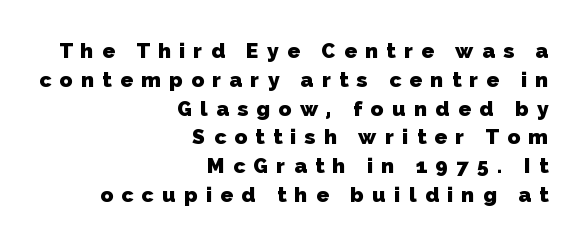
Short and long lines alike share a common ending point at right. Loose tracking; the words dissolve into strings of separated letters. The rows are spaced the way most documents space them. Notice how thick the strokes are: this is what a full bold looks like. Clear beneath every line of the passage.
